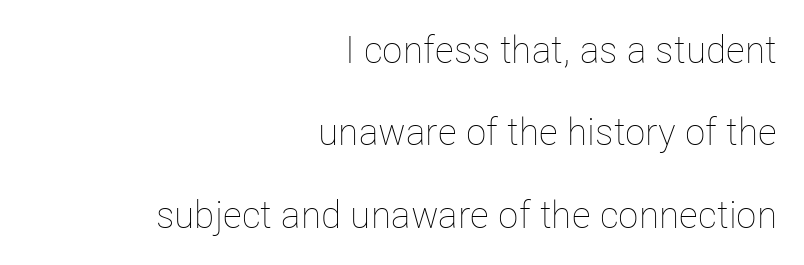
Q: Is the text bold? A: No.
Q: Is the text italic (slanted)? A: No, it is upright.
Q: Is the text underlined? A: No.
Q: How is the paragraph aligned? A: Right-aligned.
Q: Is the spacing between letters normal or unusually wide? A: Normal.
Q: Is the spacing between lines tight, normal or loose? A: Loose.
Q: Width (condensed, normal, or wide)? A: Condensed.
Q: Stroke contrast? A: Low.
Q: x-height? A: Medium.
Q: Monospaced? A: No.
